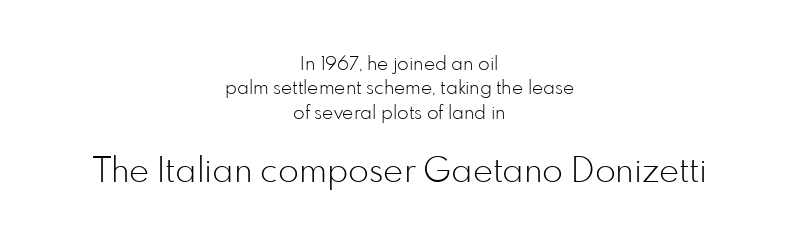
{"serif": "no", "italic": "no", "bold": "no", "weight": "light", "width": "normal", "stroke_contrast": "low", "x_height": "small", "monospaced": "no", "underline": "no", "align": "center", "line_spacing": "normal", "line_spacing_ratio": 1.28, "letter_spacing": "normal", "letter_spacing_em": 0.0, "larger_block": "second", "size_ratio": 1.79, "glyph_px": 34}
